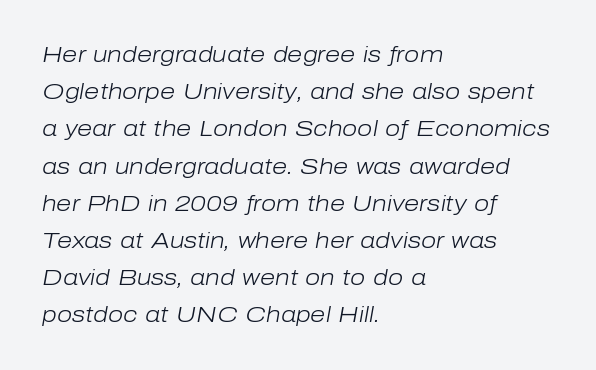
If you measured baseline to baseline, you'd find a middling distance. Nothing heavy about these letters — not bold at all. This sample is left-justified, so line endings fall wherever the words run out. The passage shown leans; its letterforms are oblique. Tracking value appears to be zero — textbook default spacing.
